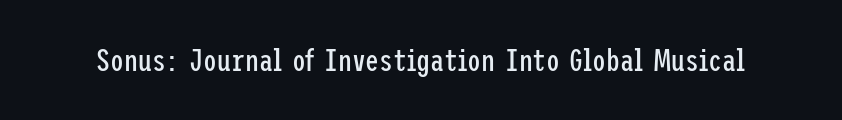
{"serif": "no", "italic": "no", "bold": "no", "weight": "regular", "width": "condensed", "stroke_contrast": "low", "x_height": "medium", "underline": "no", "letter_spacing": "normal", "letter_spacing_em": 0.0, "glyph_px": 31}
